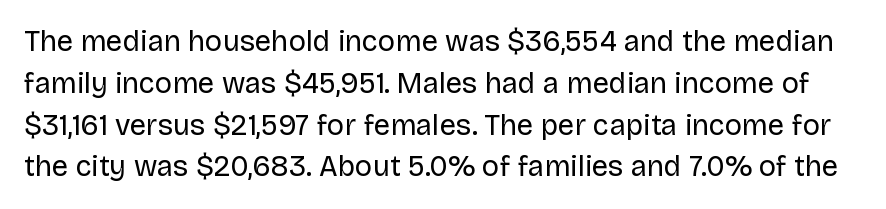
{"serif": "no", "italic": "no", "bold": "no", "weight": "regular", "width": "normal", "stroke_contrast": "low", "x_height": "large", "monospaced": "no", "underline": "no", "line_spacing": "normal", "line_spacing_ratio": 1.44, "letter_spacing": "normal", "letter_spacing_em": 0.0, "glyph_px": 29}
